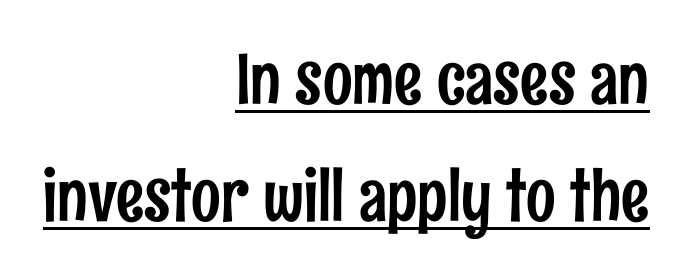
{"serif": "no", "italic": "no", "width": "condensed", "stroke_contrast": "low", "x_height": "medium", "monospaced": "no", "underline": "yes", "align": "right", "line_spacing": "normal", "line_spacing_ratio": 1.67, "letter_spacing": "normal", "letter_spacing_em": 0.0, "glyph_px": 70}
